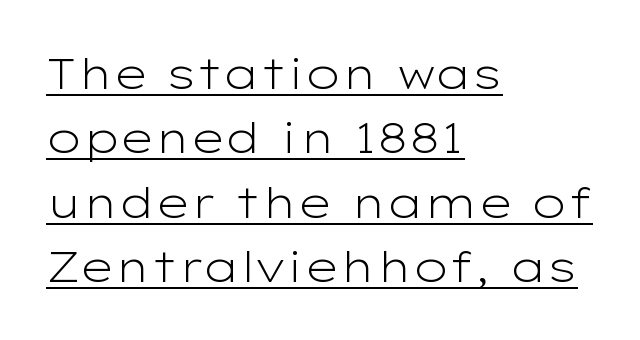
Teacher's note: observe the even left margin — that is flush-left alignment. Font category for this specimen: sans-serif. The rows are spaced the way most documents space them. The face used here is proportionally spaced, like ordinary book or web type.
